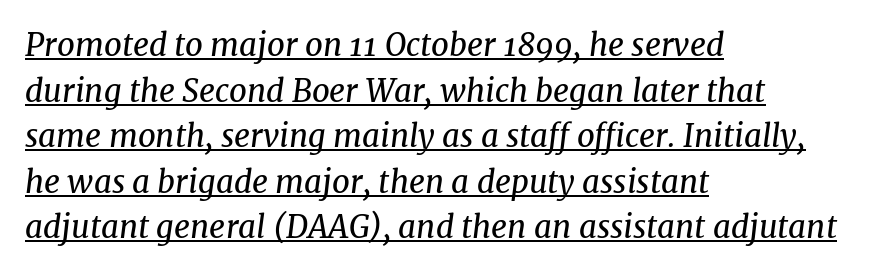
Q: Is the text bold? A: No.
Q: Is the text italic (slanted)? A: Yes, it leans right by about 8 degrees.
Q: Is the typeface a serif or a sans-serif typeface? A: Serif.
Q: Is the text underlined? A: Yes.
Q: How is the paragraph aligned? A: Left-aligned.
Q: Is the spacing between letters normal or unusually wide? A: Normal.
Q: Is the spacing between lines tight, normal or loose? A: Normal.
Q: Width (condensed, normal, or wide)? A: Normal.
Q: Stroke contrast? A: Medium.
Q: x-height? A: Medium.
Q: Monospaced? A: No.
